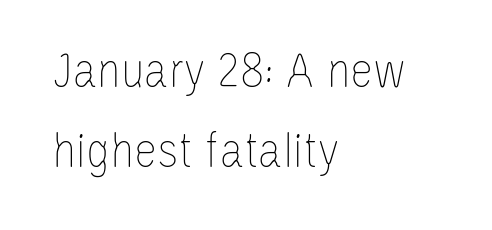
The image shows 52 px thin, condensed type, upright; set left-aligned, normal line spacing (1.54x), normal letter spacing, not underlined; low stroke contrast and a large x-height.
